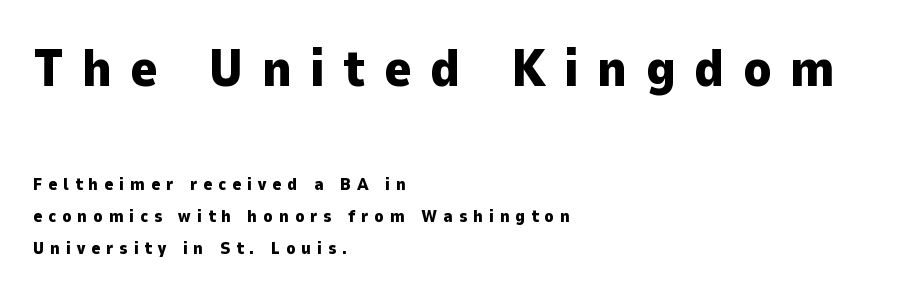
The image shows 52 px heavy sans-serif type, upright; set left-aligned, line spacing 1.88x, unusually wide letter spacing (+0.35 em), not underlined; the first (top) block is 3.06x larger; low stroke contrast and a medium x-height.
